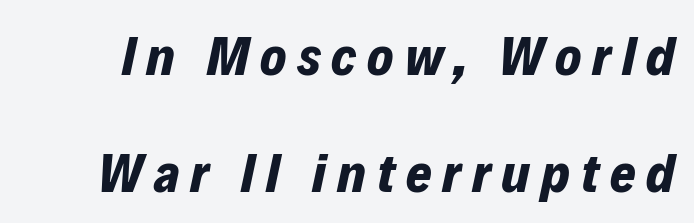
Q: Is the text bold? A: Yes.
Q: Is the text italic (slanted)? A: Yes, it leans right by about 12 degrees.
Q: Is the text underlined? A: No.
Q: Is the spacing between letters normal or unusually wide? A: Unusually wide.
Q: Is the spacing between lines tight, normal or loose? A: Loose.
Q: Width (condensed, normal, or wide)? A: Normal.
Q: Stroke contrast? A: Low.
Q: x-height? A: Medium.
Q: Monospaced? A: No.
